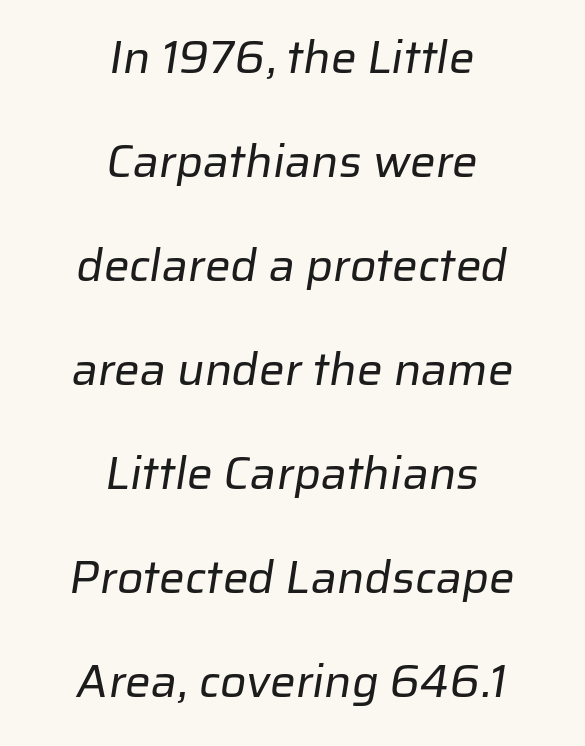
Q: Is the text bold? A: No.
Q: Is the typeface a serif or a sans-serif typeface? A: Sans-serif.
Q: Is the text underlined? A: No.
Q: How is the paragraph aligned? A: Centered.
Q: Is the spacing between letters normal or unusually wide? A: Normal.
Q: Is the spacing between lines tight, normal or loose? A: Loose.
Q: Width (condensed, normal, or wide)? A: Normal.
Q: Stroke contrast? A: Low.
Q: x-height? A: Medium.
Q: Monospaced? A: No.
